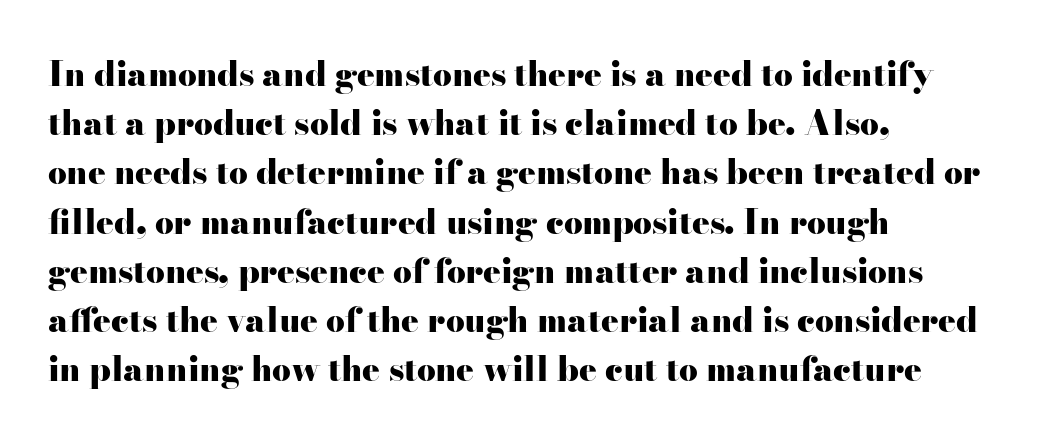
Q: Is the text bold? A: Yes.
Q: Is the text italic (slanted)? A: No, it is upright.
Q: Is the typeface a serif or a sans-serif typeface? A: Serif.
Q: Is the text underlined? A: No.
Q: How is the paragraph aligned? A: Left-aligned.
Q: Is the spacing between letters normal or unusually wide? A: Normal.
Q: Is the spacing between lines tight, normal or loose? A: Normal.
Q: Width (condensed, normal, or wide)? A: Wide.
Q: Stroke contrast? A: High.
Q: x-height? A: Small.
Q: Monospaced? A: No.
